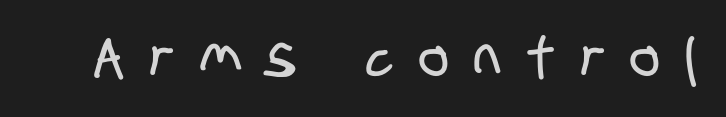
The image shows 56 px condensed sans-serif type; set unusually wide letter spacing (+0.47 em), not underlined; low stroke contrast and a large x-height.
